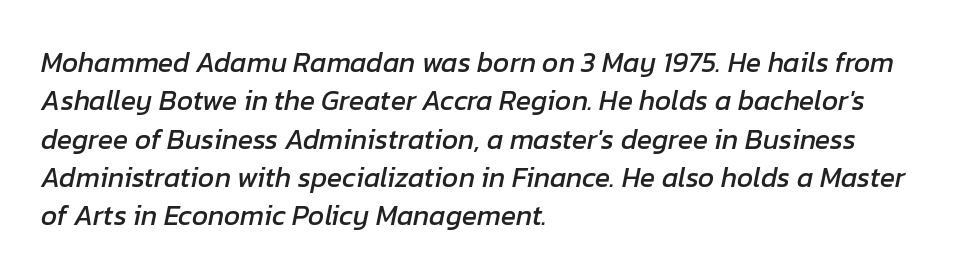
Q: Is the text italic (slanted)? A: Yes, it leans right by about 12 degrees.
Q: Is the text underlined? A: No.
Q: How is the paragraph aligned? A: Left-aligned.
Q: Is the spacing between letters normal or unusually wide? A: Normal.
Q: Is the spacing between lines tight, normal or loose? A: Normal.
Q: Width (condensed, normal, or wide)? A: Normal.
Q: Stroke contrast? A: Low.
Q: x-height? A: Medium.
Q: Monospaced? A: No.
